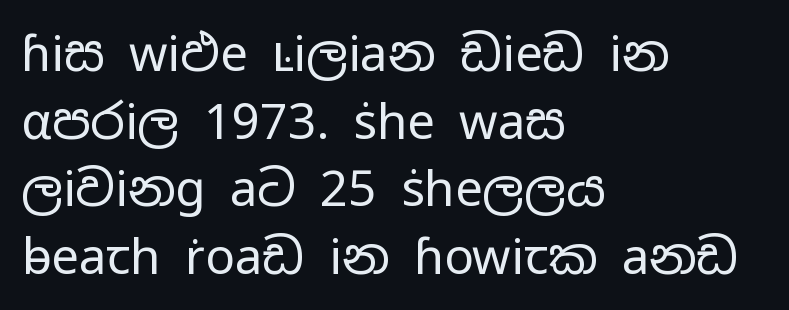
Summary of vertical rhythm: regular, with standard interline spacing. Descenders hang freely into open space. Tall strokes in this sample are plumb rather than angled. The rendering uses natural spacing where letterforms have individual widths.
